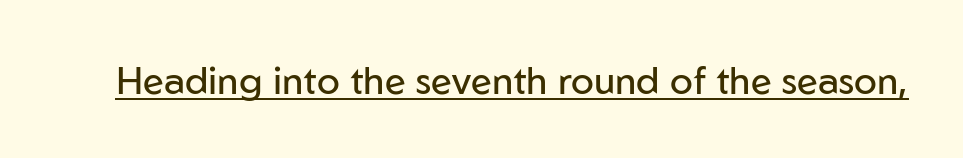
Q: Is the text bold? A: No.
Q: Is the text italic (slanted)? A: No, it is upright.
Q: Is the typeface a serif or a sans-serif typeface? A: Sans-serif.
Q: Is the text underlined? A: Yes.
Q: Is the spacing between letters normal or unusually wide? A: Normal.
Q: Width (condensed, normal, or wide)? A: Normal.
Q: Stroke contrast? A: Low.
Q: x-height? A: Medium.
Q: Monospaced? A: No.
